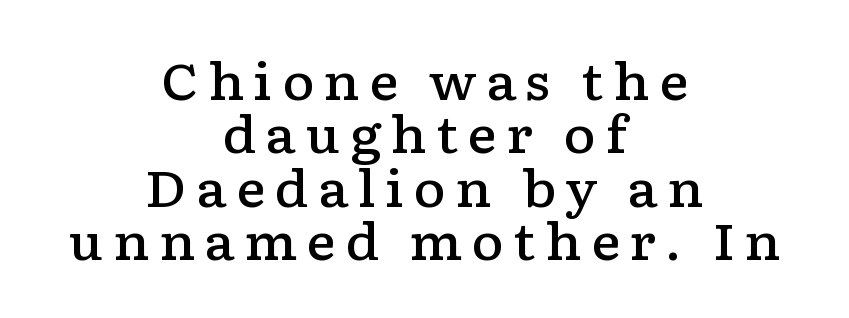
The image shows 50 px semibold, wide serif type, upright; set centered, tight line spacing (1.07x), not underlined; low stroke contrast and a medium x-height.
